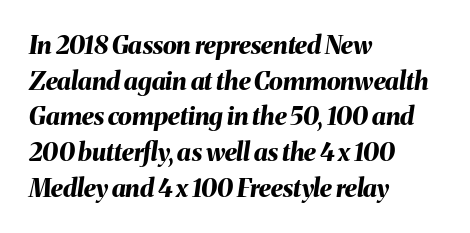
The image shows 25 px bold type, italic (leaning right); set left-aligned, normal line spacing (1.43x), normal letter spacing, not underlined.
